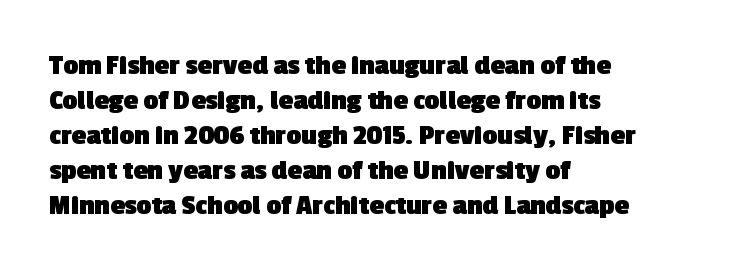
Q: Is the text bold? A: Yes.
Q: Is the typeface a serif or a sans-serif typeface? A: Sans-serif.
Q: Is the text underlined? A: No.
Q: How is the paragraph aligned? A: Left-aligned.
Q: Is the spacing between letters normal or unusually wide? A: Normal.
Q: Width (condensed, normal, or wide)? A: Normal.
Q: x-height? A: Medium.
Q: Monospaced? A: No.
